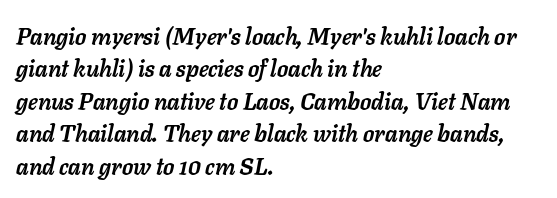
The image shows 23 px bold type, italic (leaning right); set left-aligned, normal line spacing (1.41x), normal letter spacing, not underlined.
